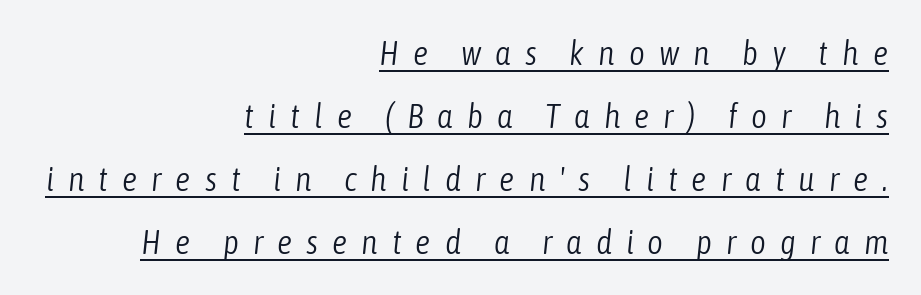
Bold? No — there's no thickening of the strokes. The font's italic variant was chosen for this text. Glance below the letters and you will spot a drawn line. A flush-right, rag-left setting is used for this passage. This rendering widens character spacing well past its baseline value. Spacing verdict: proportional, widths tailored to each character.
